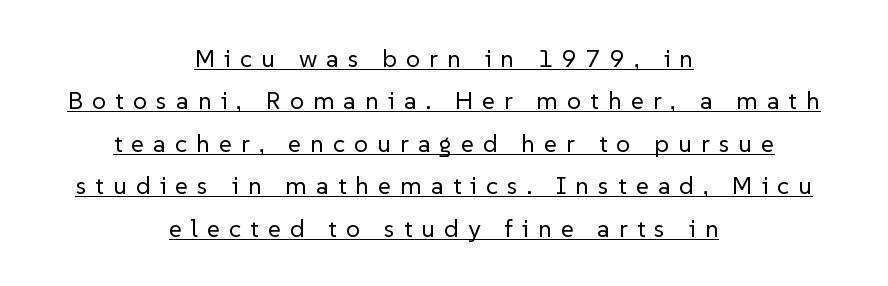
The image shows 25 px text type, upright; set centered, normal line spacing (1.7x), unusually wide letter spacing (+0.36 em), underlined.
